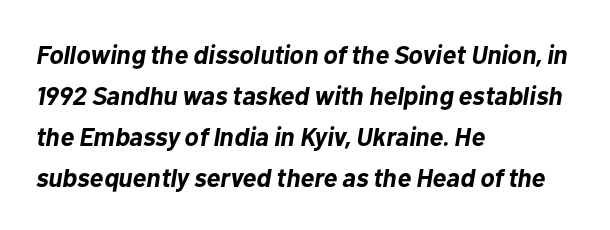
{"italic": "yes", "lean": "right", "slant_degrees": 10, "bold": "yes", "underline": "no", "align": "left", "line_spacing": "normal", "line_spacing_ratio": 1.58, "letter_spacing": "normal", "letter_spacing_em": 0.0, "glyph_px": 26}
